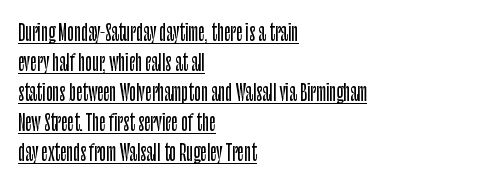
The image shows 22 px text type, upright; set left-aligned, normal line spacing (1.36x), normal letter spacing, underlined.
